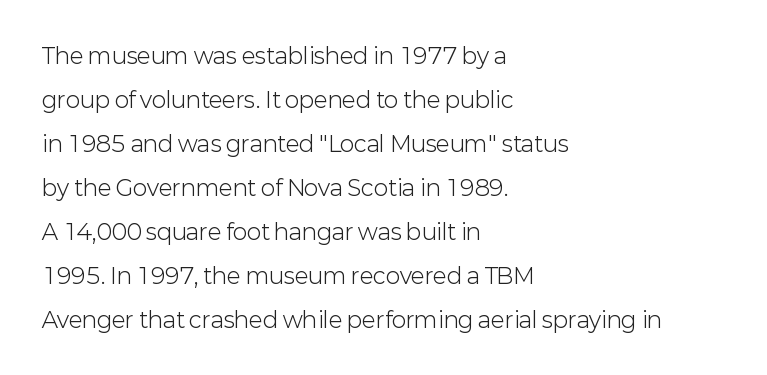
Q: Is the text bold? A: No.
Q: Is the text italic (slanted)? A: No, it is upright.
Q: Is the text underlined? A: No.
Q: How is the paragraph aligned? A: Left-aligned.
Q: Is the spacing between letters normal or unusually wide? A: Normal.
Q: Is the spacing between lines tight, normal or loose? A: Loose.
